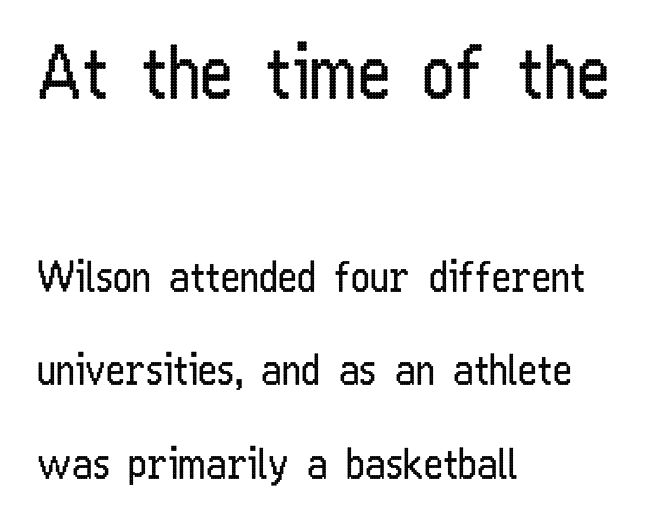
Q: Is the text bold? A: No.
Q: Is the text italic (slanted)? A: No, it is upright.
Q: Is the typeface a serif or a sans-serif typeface? A: Sans-serif.
Q: Is the text underlined? A: No.
Q: How is the paragraph aligned? A: Left-aligned.
Q: Is the spacing between letters normal or unusually wide? A: Normal.
Q: Is the spacing between lines tight, normal or loose? A: Loose.
Q: Which block of text is set in a larger size, the first (top) or the second (bottom)? A: The first (top) one.
Q: Width (condensed, normal, or wide)? A: Condensed.
Q: Stroke contrast? A: Low.
Q: x-height? A: Medium.
Q: Monospaced? A: No.
